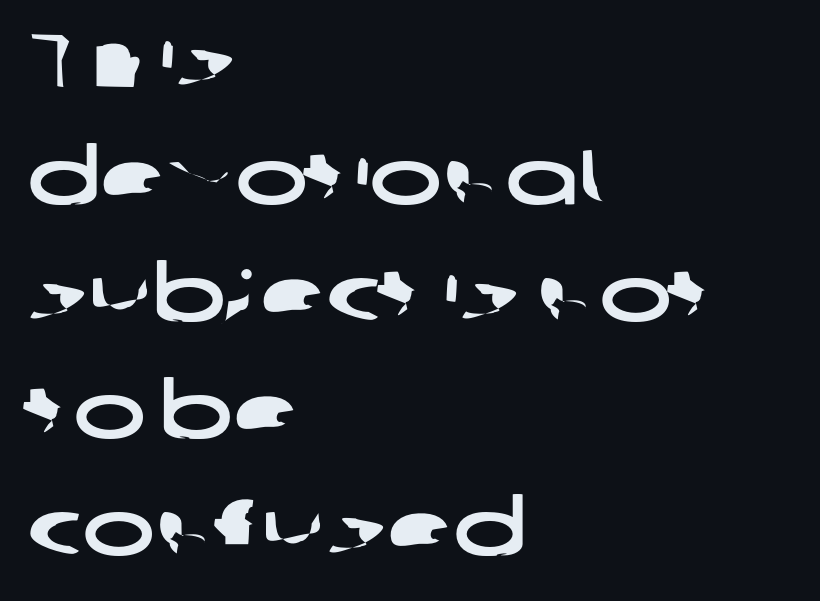
{"serif": "no", "width": "wide", "stroke_contrast": "low", "x_height": "medium", "monospaced": "no", "underline": "no", "align": "left", "line_spacing": "normal", "line_spacing_ratio": 1.52, "letter_spacing": "normal", "letter_spacing_em": 0.0, "glyph_px": 77}
